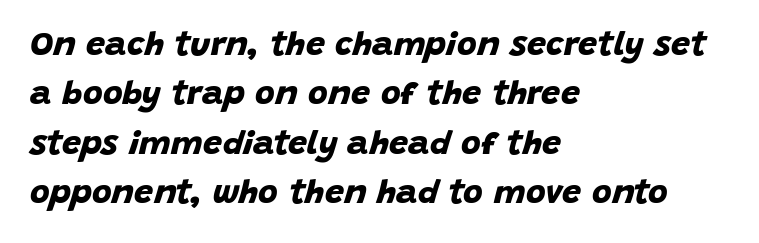
Strokes here are thick enough to call this a true bold. Inter-character spacing is left at the font's built-in metrics. This rendering uses left alignment, leaving the right contour irregular. Words float on clear page, feet unadorned. The face used here is a sans, in the tradition of grotesques and geometrics.
